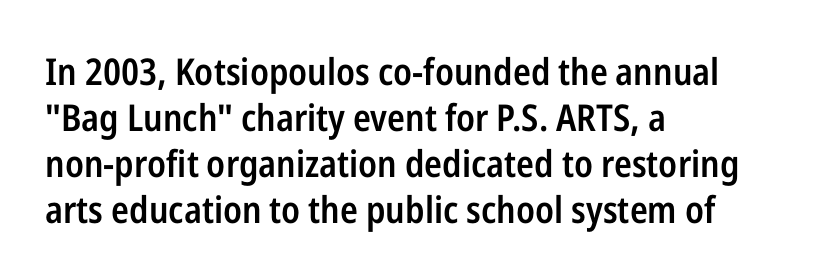
{"serif": "no", "italic": "no", "bold": "semi", "weight": "semibold", "width": "condensed", "stroke_contrast": "low", "x_height": "medium", "monospaced": "no", "underline": "no", "align": "left", "line_spacing_ratio": 1.24, "letter_spacing": "normal", "letter_spacing_em": 0.0, "glyph_px": 37}
